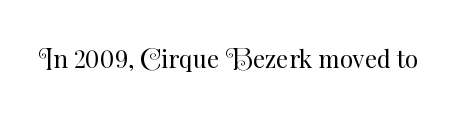
Q: Is the text bold? A: No.
Q: Is the text italic (slanted)? A: No, it is upright.
Q: Is the text underlined? A: No.
Q: Is the spacing between letters normal or unusually wide? A: Normal.
